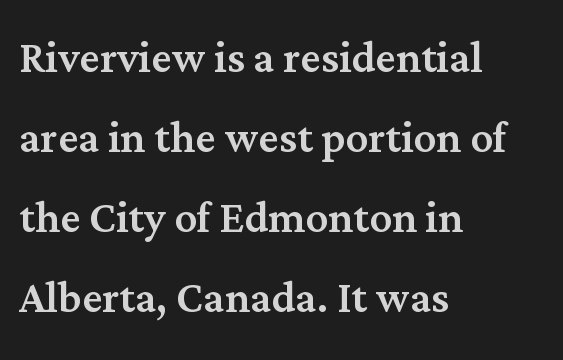
There is no visible air inserted between adjacent glyphs. Is this a fixed-width face? No — the glyphs have proportional, varying widths. A student would call this left alignment; a typographer would say flush left, rag right. The font's upright variant was chosen for this text. Underlining? Definitely not there.
